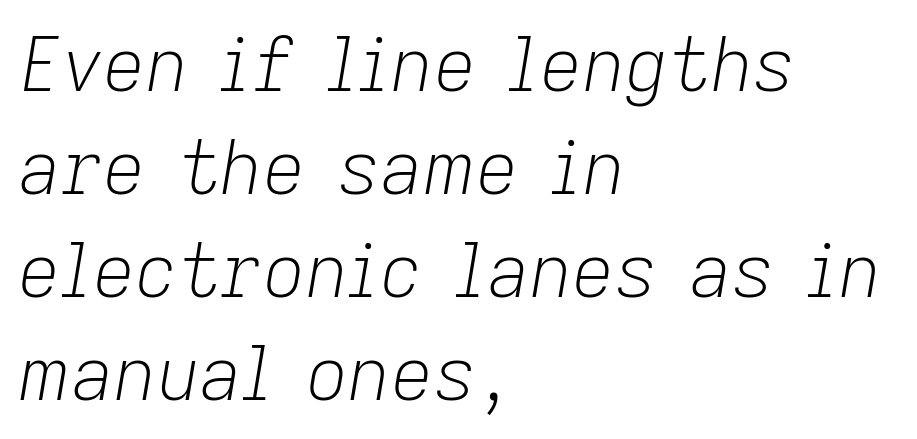
The image shows 74 px light type, italic (leaning right); set left-aligned, normal line spacing (1.39x), normal letter spacing, not underlined; low stroke contrast and a medium x-height.
